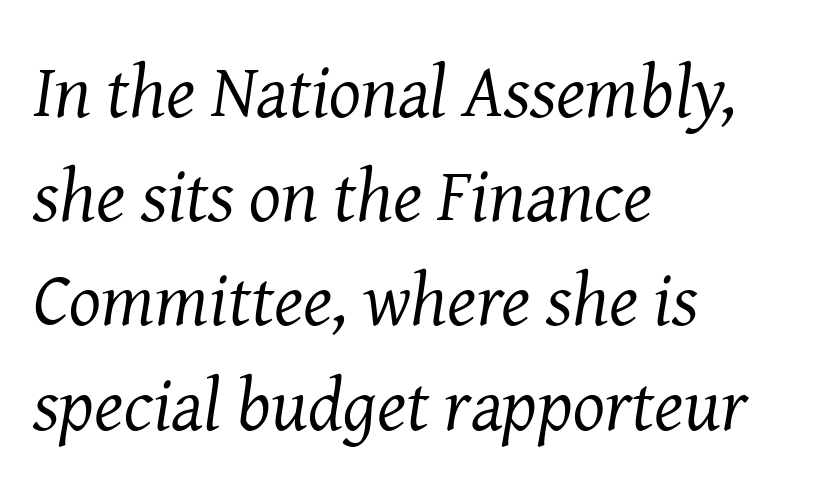
The image shows 75 px regular-weight serif type, italic (leaning right); set left-aligned, normal line spacing (1.39x), normal letter spacing, not underlined; medium stroke contrast and a medium x-height.
